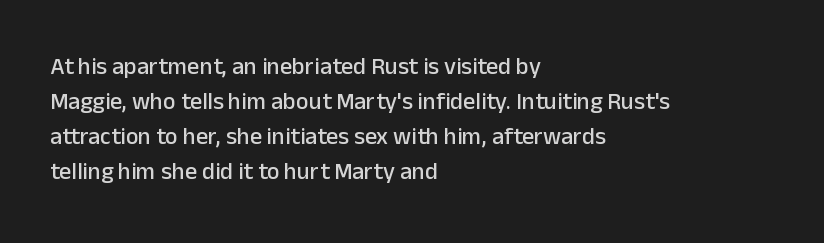
The image shows 24 px text type, upright; set left-aligned, normal line spacing (1.46x), normal letter spacing, not underlined.
